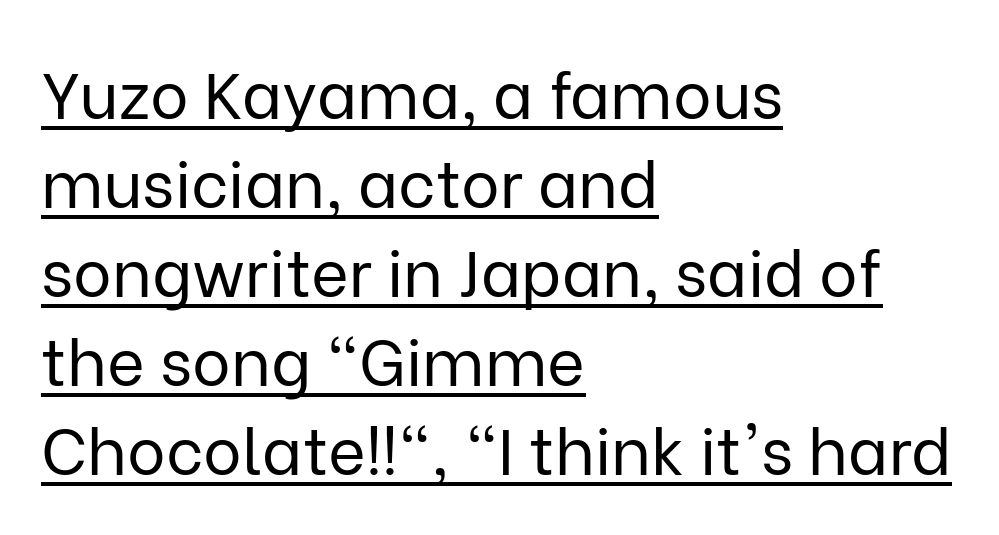
Q: Is the text bold? A: No.
Q: Is the text italic (slanted)? A: No, it is upright.
Q: Is the typeface a serif or a sans-serif typeface? A: Sans-serif.
Q: Is the text underlined? A: Yes.
Q: How is the paragraph aligned? A: Left-aligned.
Q: Is the spacing between letters normal or unusually wide? A: Normal.
Q: Is the spacing between lines tight, normal or loose? A: Normal.
Q: Width (condensed, normal, or wide)? A: Normal.
Q: Stroke contrast? A: Low.
Q: x-height? A: Medium.
Q: Monospaced? A: No.
